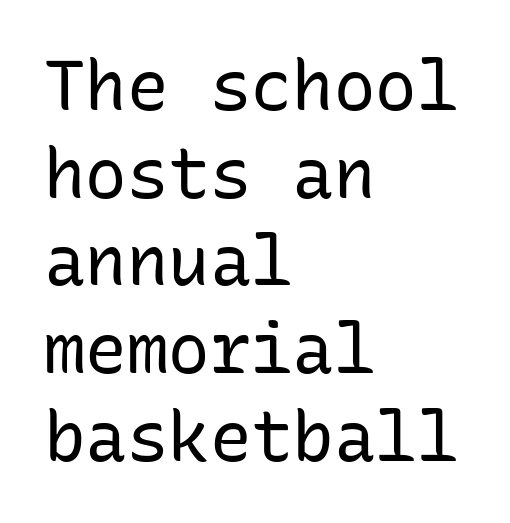
Q: Is the text bold? A: No.
Q: Is the text italic (slanted)? A: No, it is upright.
Q: Is the typeface a serif or a sans-serif typeface? A: Sans-serif.
Q: Is the text underlined? A: No.
Q: How is the paragraph aligned? A: Left-aligned.
Q: Is the spacing between letters normal or unusually wide? A: Normal.
Q: Is the spacing between lines tight, normal or loose? A: Normal.
Q: Width (condensed, normal, or wide)? A: Normal.
Q: Stroke contrast? A: Low.
Q: x-height? A: Medium.
Q: Monospaced? A: Yes.
